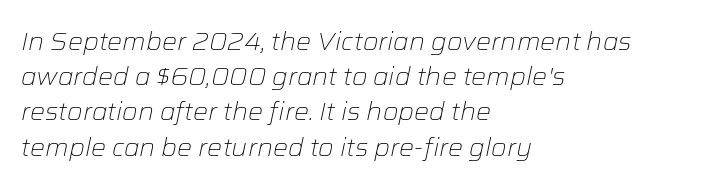
Quick note: italic. The foot of each line stays bare and open. Alignment: flush left. Heaviness? Minimal to ordinary, like unemphasized prose. Baseline-to-baseline distance is the conventional proportion of letter height. The line texture is even and compact thanks to regular tracking.
